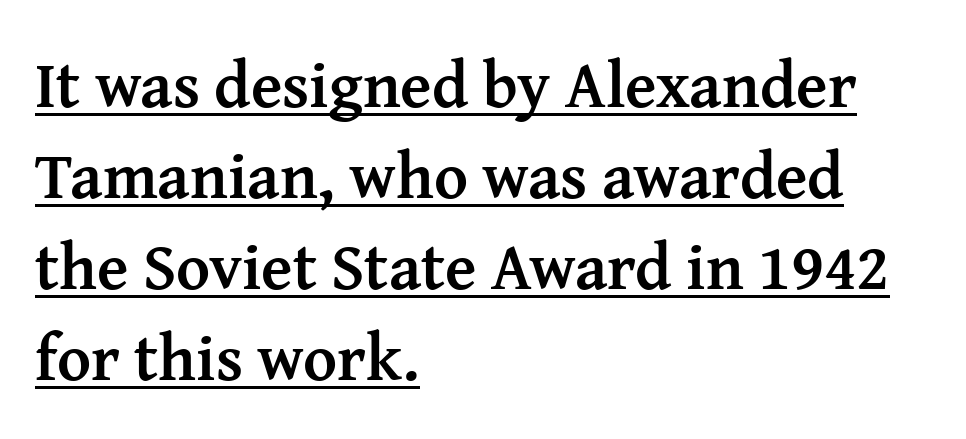
In terms of letterform style, serifs are clearly present. You can see a thin bar hugging the bottom of the glyphs. Each word holds together tightly as a unit, with standard inter-letter gaps. Spacing verdict: proportional, widths tailored to each character. Evenly set lines give the paragraph a standard silhouette.
